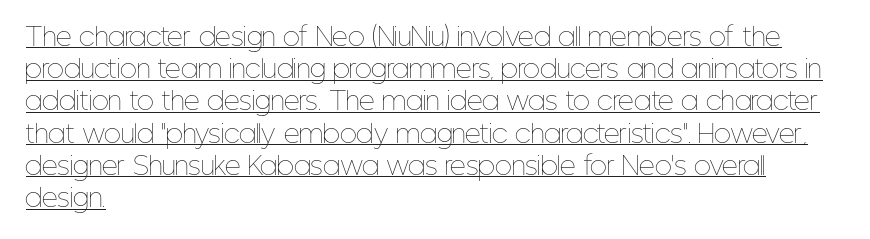
The image shows 25 px text type, upright; set left-aligned, normal line spacing (1.29x), normal letter spacing, underlined.
